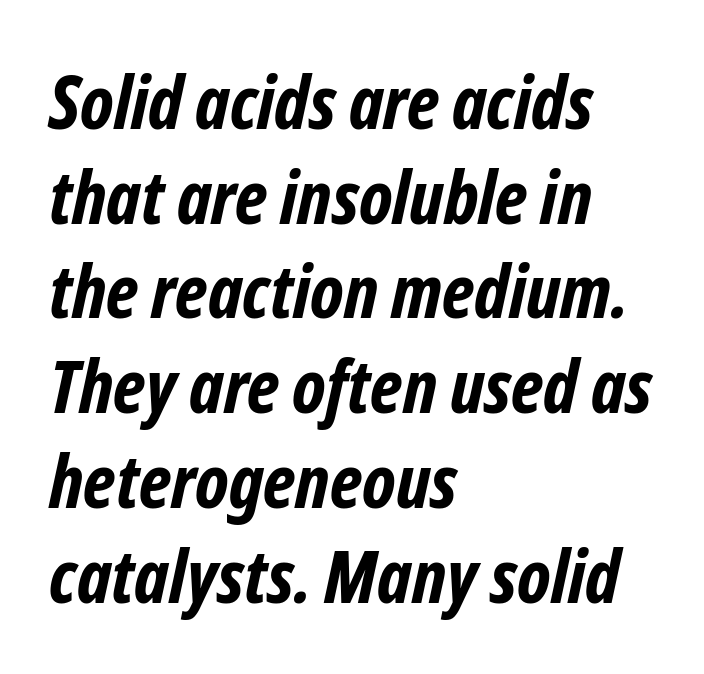
The image shows 74 px bold, condensed sans-serif type; set left-aligned, normal line spacing (1.28x), normal letter spacing, not underlined; low stroke contrast and a medium x-height.
